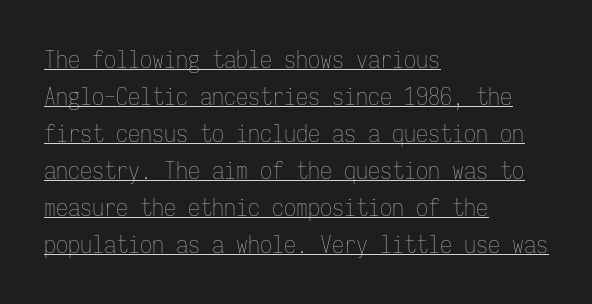
Q: Is the text bold? A: No.
Q: Is the text italic (slanted)? A: No, it is upright.
Q: Is the text underlined? A: Yes.
Q: How is the paragraph aligned? A: Left-aligned.
Q: Is the spacing between letters normal or unusually wide? A: Normal.
Q: Is the spacing between lines tight, normal or loose? A: Normal.
